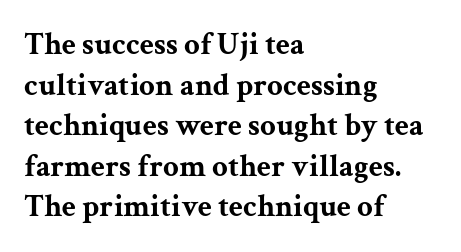
The lines in this sample share a left origin and differ only in where they stop. Compared with typical body copy, the letter spacing here is the same. The lines sit at an ordinary, default distance from one another. Nobody drew a line under any word here. Note the varied advance widths — an 'i' is clearly narrower than an 'm'.
